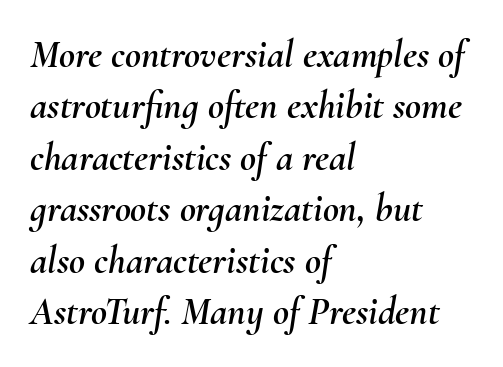
The image shows 39 px text type, italic (leaning right); set left-aligned, normal line spacing (1.32x), normal letter spacing, not underlined; medium stroke contrast and a small x-height.
